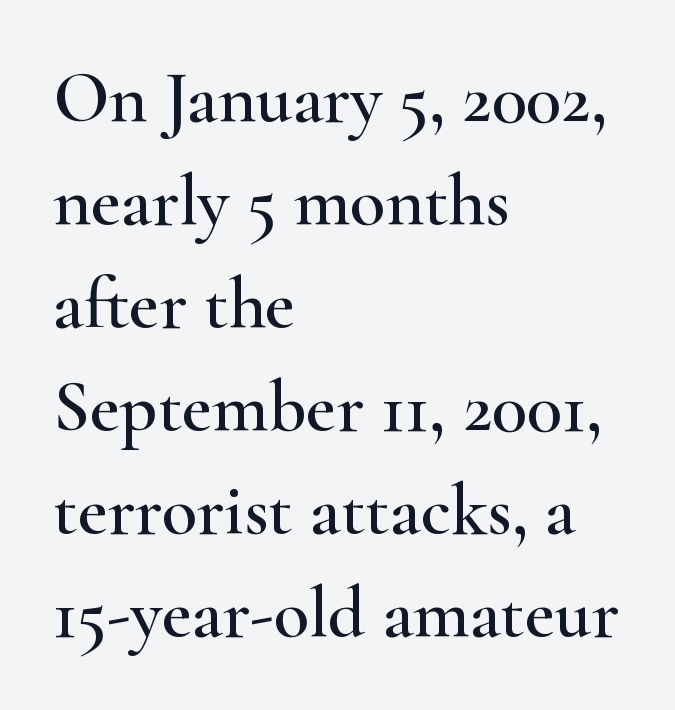
The image shows 73 px wide serif type, upright; set left-aligned, normal line spacing (1.41x), normal letter spacing, not underlined; high stroke contrast and a small x-height.
